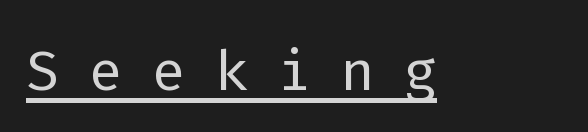
The image shows 79 px light sans-serif type, upright, monospaced; set unusually wide letter spacing (+0.37 em), underlined; low stroke contrast and a medium x-height.
